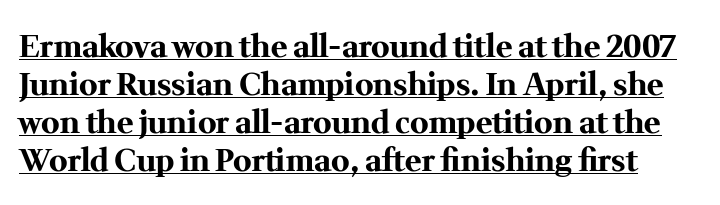
Q: Is the text bold? A: Yes.
Q: Is the text italic (slanted)? A: No, it is upright.
Q: Is the typeface a serif or a sans-serif typeface? A: Serif.
Q: Is the text underlined? A: Yes.
Q: Is the spacing between letters normal or unusually wide? A: Normal.
Q: Width (condensed, normal, or wide)? A: Normal.
Q: Stroke contrast? A: Medium.
Q: x-height? A: Medium.
Q: Monospaced? A: No.
